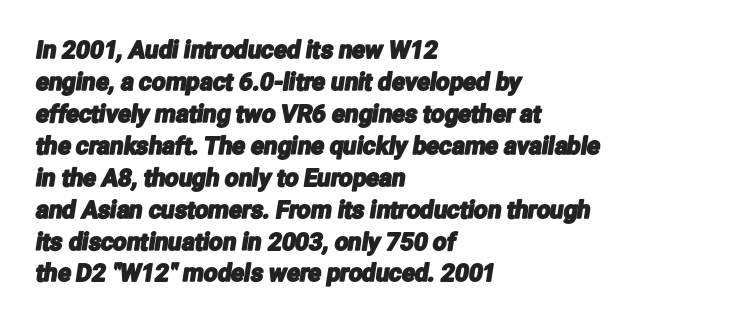
Tracking value appears to be zero — textbook default spacing. Notice how the passage keeps a crisp vertical edge on the left only. Anything drawn beneath the words? Only blank space. Baseline-to-baseline distance is the conventional proportion of letter height.
